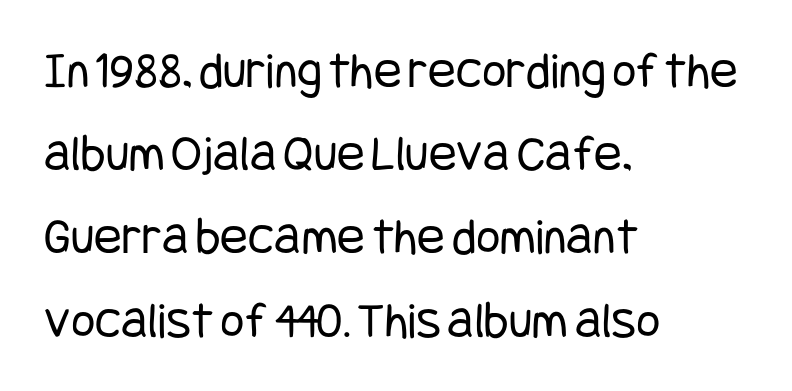
The image shows 52 px regular-weight, condensed sans-serif type, upright; set left-aligned, normal line spacing (1.6x), normal letter spacing, not underlined; low stroke contrast and a large x-height.
